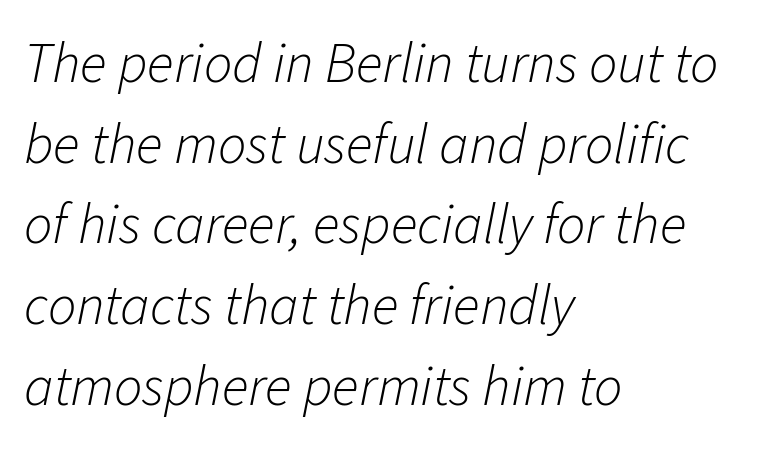
{"italic": "yes", "lean": "right", "slant_degrees": 11, "bold": "no", "weight": "light", "width": "normal", "stroke_contrast": "low", "x_height": "medium", "monospaced": "no", "underline": "no", "align": "left", "line_spacing": "normal", "line_spacing_ratio": 1.44, "letter_spacing": "normal", "letter_spacing_em": 0.0, "glyph_px": 56}
